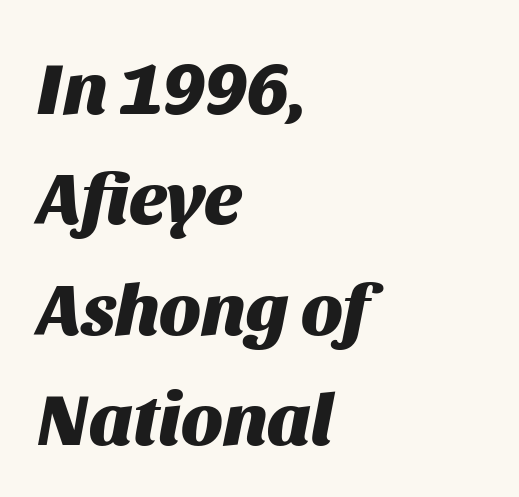
{"italic": "yes", "lean": "right", "slant_degrees": 11, "bold": "yes", "weight": "heavy", "width": "normal", "stroke_contrast": "medium", "x_height": "large", "monospaced": "no", "underline": "no", "align": "left", "line_spacing": "normal", "line_spacing_ratio": 1.49, "letter_spacing": "normal", "letter_spacing_em": 0.0, "glyph_px": 74}
